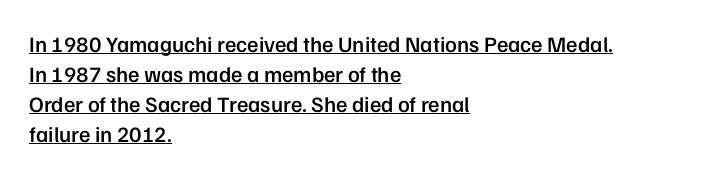
The sample's only ornament is a line tracing under the words. Caption: semibold face, moderately heavy strokes. Quick note: not italic, upright. The rendering anchors every line to the left-hand side. Quick note: interline space is typical. The letterforms sit shoulder to shoulder at normal distance.
